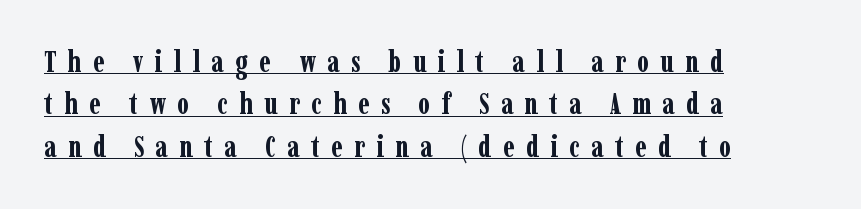
The image shows 29 px bold, condensed serif type, upright; set left-aligned, normal line spacing (1.46x), unusually wide letter spacing (+0.39 em), underlined; low stroke contrast and a medium x-height.
